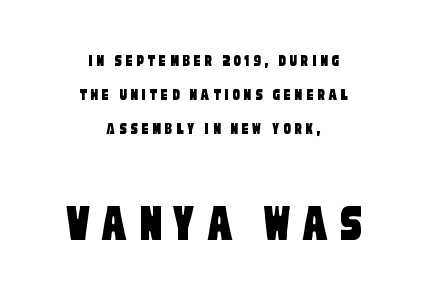
These lines are composed in type without serifs. Visually, the bottom section dominates because its glyphs are scaled up. These lines have a slow, spaced-out rhythm from letter to letter. Spacing verdict: proportional, widths tailored to each character. The text block is weighted toward neither margin, spreading evenly from the middle.
